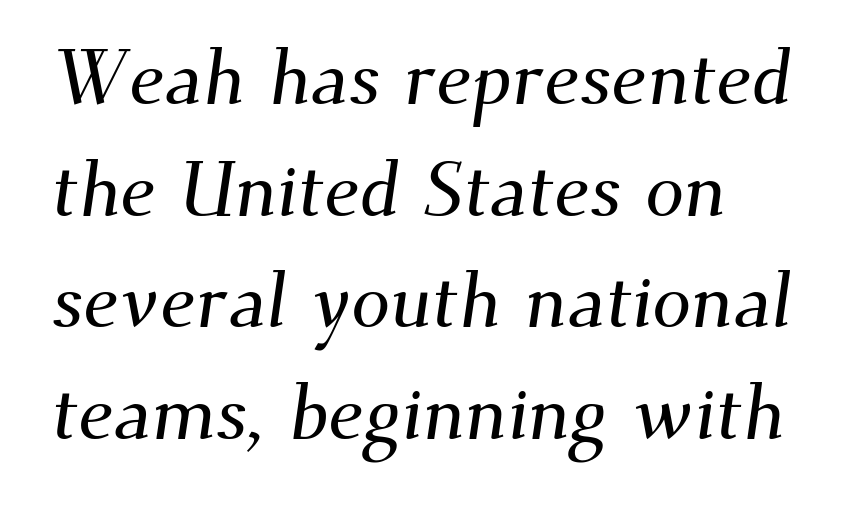
{"serif": "yes", "width": "normal", "stroke_contrast": "medium", "x_height": "small", "monospaced": "no", "underline": "no", "line_spacing": "normal", "line_spacing_ratio": 1.43, "letter_spacing": "normal", "letter_spacing_em": 0.0, "glyph_px": 78}
